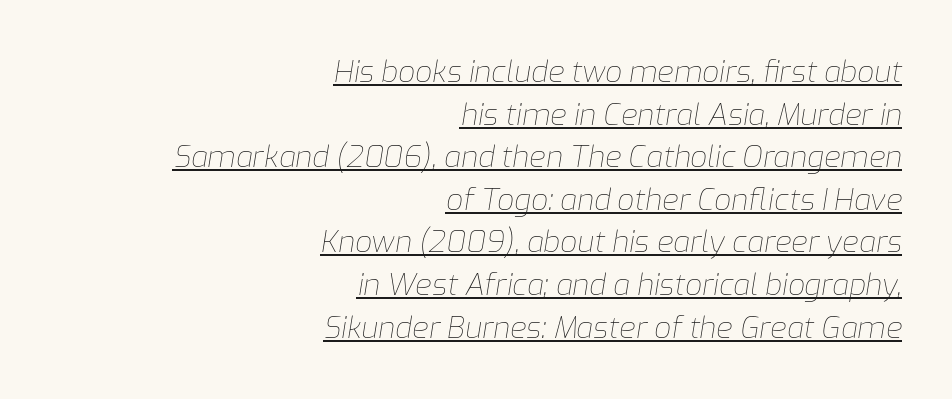
{"italic": "yes", "lean": "right", "slant_degrees": 9, "bold": "no", "weight": "thin", "width": "normal", "stroke_contrast": "low", "x_height": "medium", "monospaced": "no", "underline": "yes", "align": "right", "line_spacing": "normal", "line_spacing_ratio": 1.42, "letter_spacing": "normal", "letter_spacing_em": 0.0, "glyph_px": 30}
